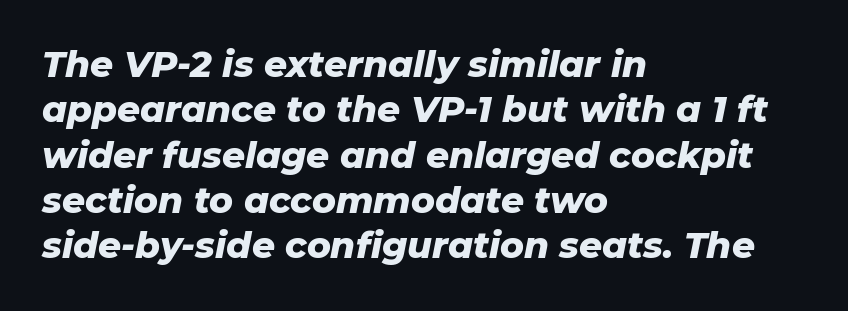
{"italic": "yes", "lean": "right", "slant_degrees": 11, "bold": "yes", "weight": "heavy", "width": "normal", "stroke_contrast": "low", "x_height": "medium", "monospaced": "no", "underline": "no", "align": "left", "line_spacing": "normal", "line_spacing_ratio": 1.26, "letter_spacing": "normal", "letter_spacing_em": 0.0, "glyph_px": 36}
